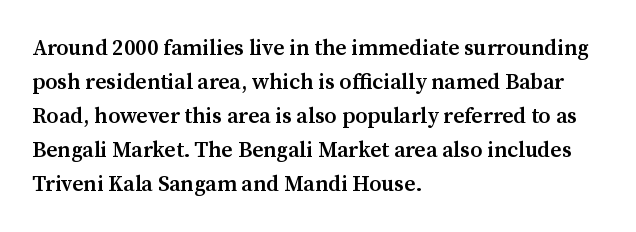
Students, note that the glyphs here touch the page at normal intervals. The line-height multiplier appears to be the usual default. Horizontal alignment here is leftward, the default for most running prose. Descenders are the only things crossing below the line. A bit beefed up — I'd call it semibold rather than bold. You can tell it's not italic because the verticals are truly vertical.
